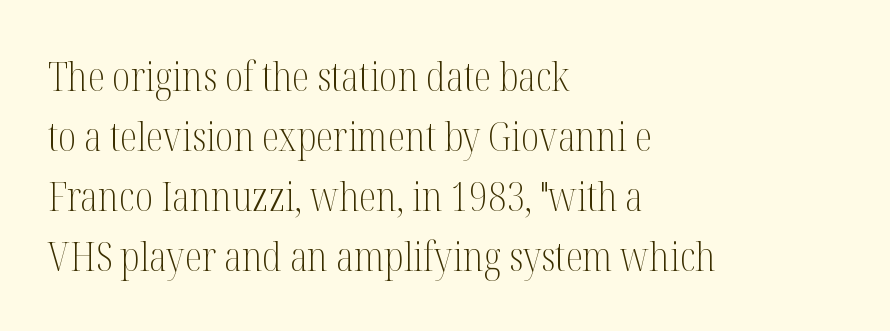
The image shows 40 px light, condensed serif type, upright; set left-aligned, normal line spacing (1.5x), normal letter spacing, not underlined; medium stroke contrast and a medium x-height.
